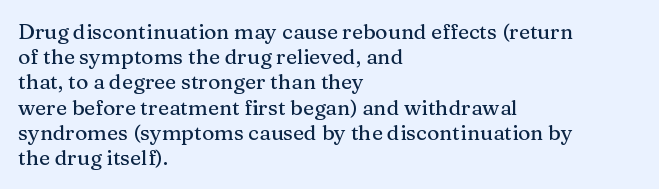
Q: Is the text italic (slanted)? A: No, it is upright.
Q: Is the text underlined? A: No.
Q: How is the paragraph aligned? A: Left-aligned.
Q: Is the spacing between letters normal or unusually wide? A: Normal.
